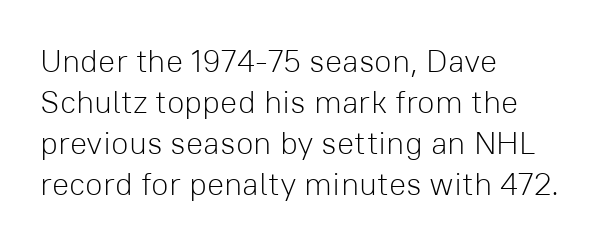
The cut favours lightness, reaching ordinary text weight at its darkest. How would I describe the line gaps? Plain and ordinary. Layout note: lines flush left. Unlike italic type, these characters show no tilt at all. The rendering uses natural spacing where letterforms have individual widths.
